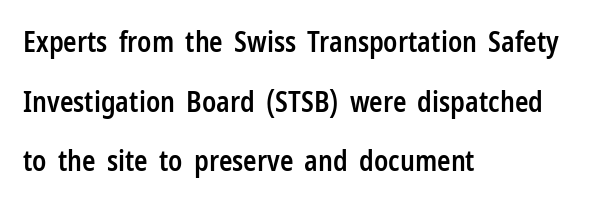
The font is running at a semibold setting, under full bold. When letters stand straight like this, we call the style roman or upright. Unlike a traditional serif, this face leaves its strokes unadorned. Clear beneath every line of the passage. These lines are rendered in a variable-pitch font. Typeset ragged right — the left edge is the straight one.
